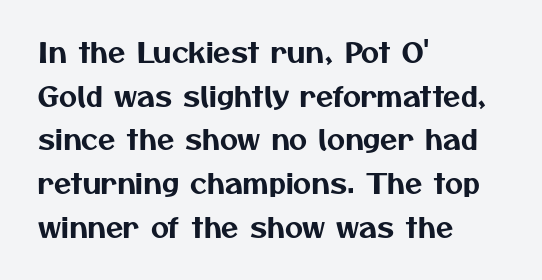
Q: Is the typeface a serif or a sans-serif typeface? A: Sans-serif.
Q: Is the text underlined? A: No.
Q: How is the paragraph aligned? A: Left-aligned.
Q: Is the spacing between letters normal or unusually wide? A: Normal.
Q: Is the spacing between lines tight, normal or loose? A: Normal.
Q: Width (condensed, normal, or wide)? A: Normal.
Q: Stroke contrast? A: Medium.
Q: x-height? A: Medium.
Q: Monospaced? A: No.
